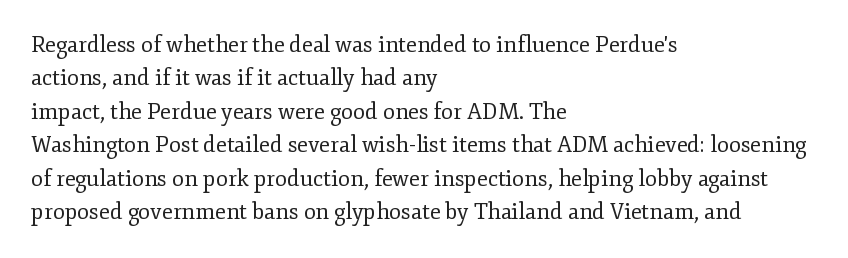
{"italic": "no", "bold": "no", "underline": "no", "align": "left", "line_spacing": "normal", "line_spacing_ratio": 1.52, "letter_spacing": "normal", "letter_spacing_em": 0.0, "glyph_px": 22}
